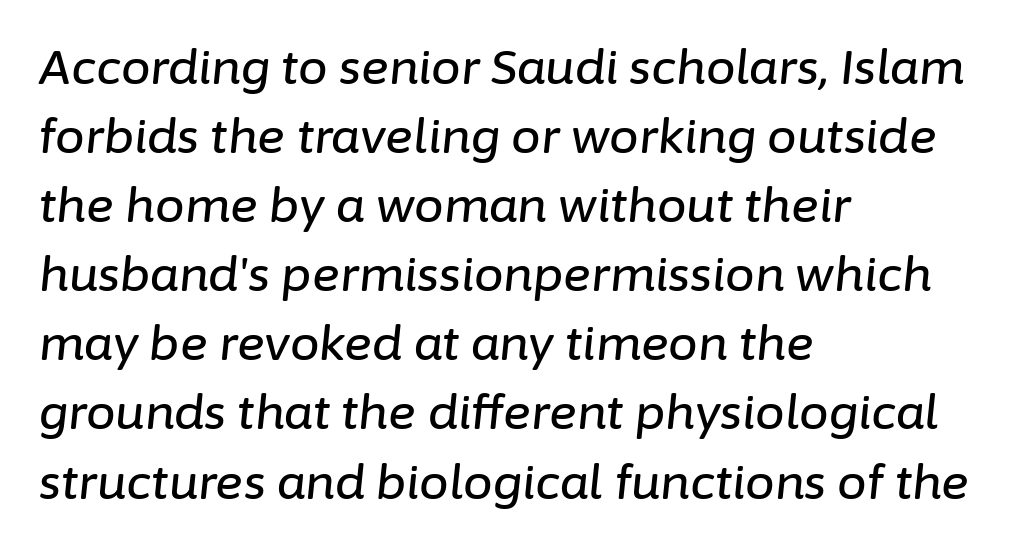
Q: Is the text italic (slanted)? A: Yes, it leans right by about 6 degrees.
Q: Is the text underlined? A: No.
Q: How is the paragraph aligned? A: Left-aligned.
Q: Is the spacing between letters normal or unusually wide? A: Normal.
Q: Is the spacing between lines tight, normal or loose? A: Normal.
Q: Width (condensed, normal, or wide)? A: Normal.
Q: Stroke contrast? A: Low.
Q: x-height? A: Medium.
Q: Monospaced? A: No.
